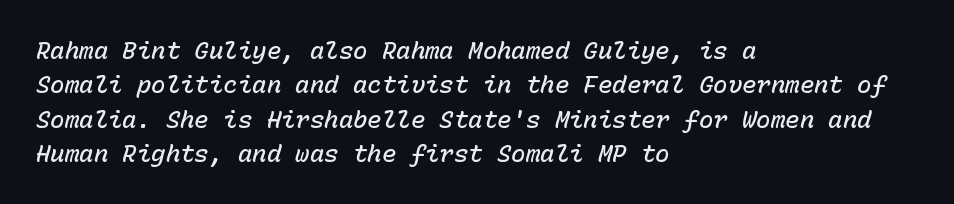
The horizontal fit of the characters is conventional and even. Honestly, there is no underline to notice here at all. These lines stack with their left ends in a neat column. The typography opts for an oblique posture over an upright one.
